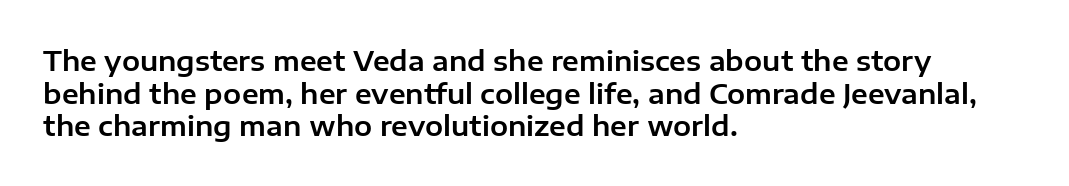
Words float on clear page, feet unadorned. Words appear dense and cohesive because spacing is normal. The lettering holds an erect, upright posture throughout. If you drew a ruler down the left edge, every line would touch it.
